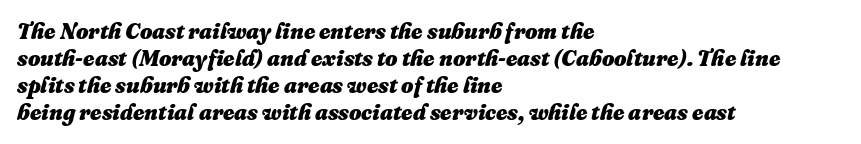
This rendering uses left alignment, leaving the right contour irregular. The space beneath each line is pristine and unruled. Every letter is thick-stroked: bold, no question. Caption: standard tracking, unaltered.
